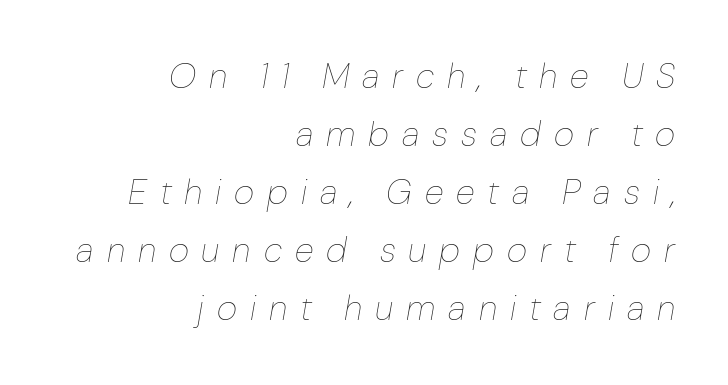
{"italic": "yes", "lean": "right", "slant_degrees": 10, "bold": "no", "weight": "thin", "width": "normal", "stroke_contrast": "low", "x_height": "medium", "monospaced": "no", "underline": "no", "align": "right", "line_spacing": "normal", "line_spacing_ratio": 1.66, "letter_spacing": "wide", "letter_spacing_em": 0.37, "glyph_px": 35}
